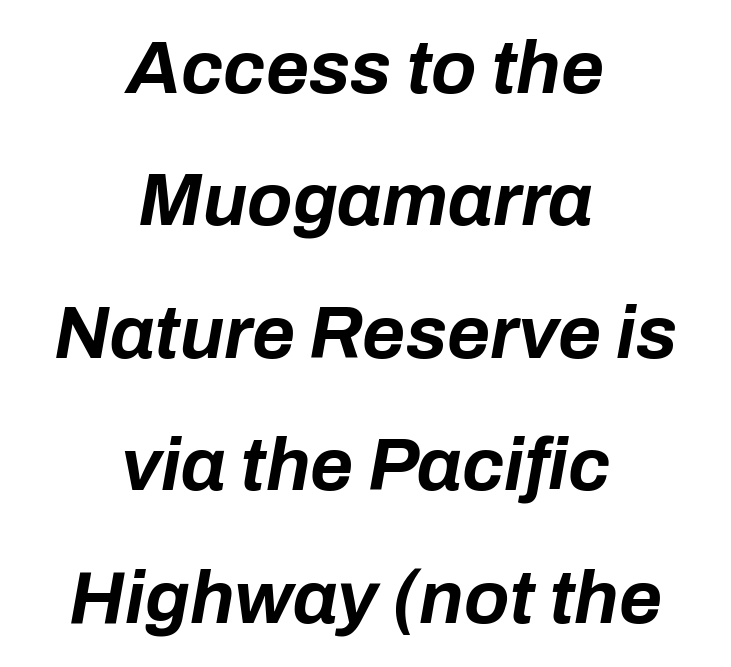
Q: Is the text bold? A: Yes.
Q: Is the text italic (slanted)? A: Yes, it leans right by about 10 degrees.
Q: Is the text underlined? A: No.
Q: How is the paragraph aligned? A: Centered.
Q: Is the spacing between letters normal or unusually wide? A: Normal.
Q: Width (condensed, normal, or wide)? A: Normal.
Q: Stroke contrast? A: Low.
Q: x-height? A: Medium.
Q: Monospaced? A: No.
